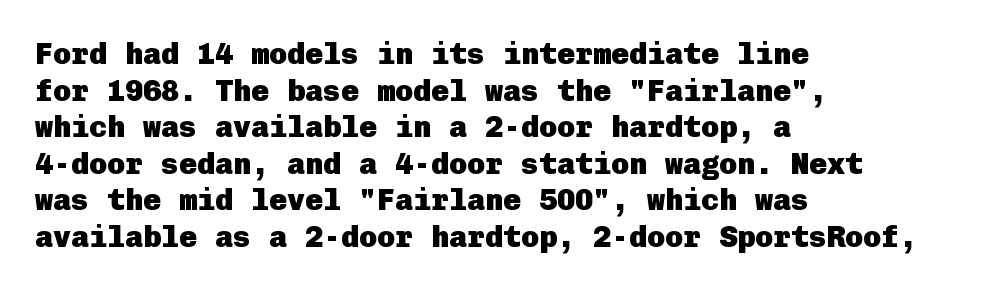
To sum up the face: it is a sans, with no serifs. Heavy, bold letterforms. Caption: multi-line text, flush left, ragged right. Plain, unruled lines of type. The gaps between neighbouring characters are ordinary and unremarkable.
